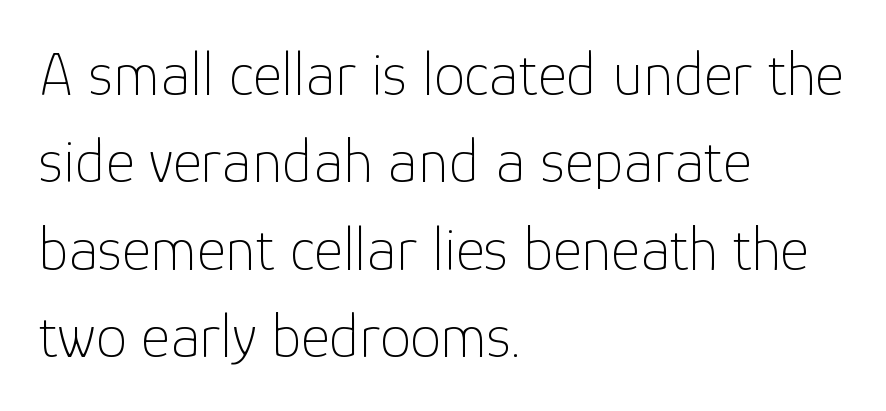
The image shows 62 px thin sans-serif type, upright; set left-aligned, normal line spacing (1.41x), normal letter spacing, not underlined; low stroke contrast and a medium x-height.
